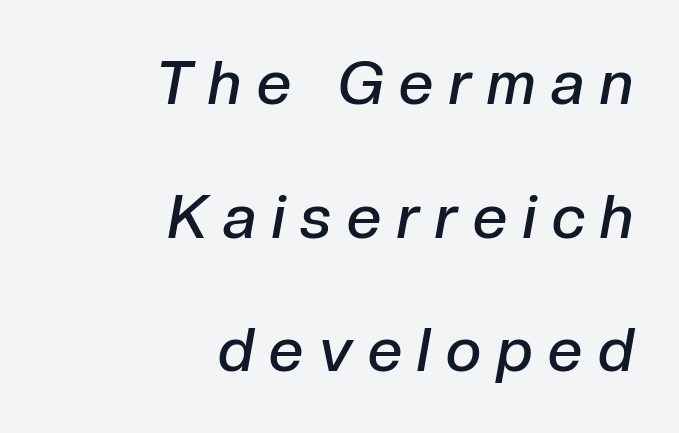
{"italic": "yes", "lean": "right", "slant_degrees": 10, "bold": "semi", "weight": "semibold", "width": "normal", "stroke_contrast": "low", "x_height": "medium", "monospaced": "no", "underline": "no", "align": "right", "line_spacing": "loose", "line_spacing_ratio": 2.19, "letter_spacing": "wide", "letter_spacing_em": 0.26, "glyph_px": 61}
